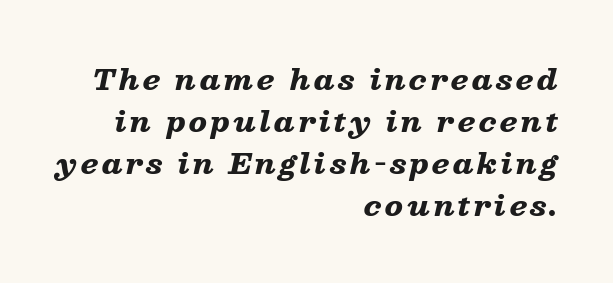
The image shows 28 px heavy, wide type, italic (leaning right); set right-aligned, normal line spacing (1.5x), not underlined; low stroke contrast and a medium x-height.
